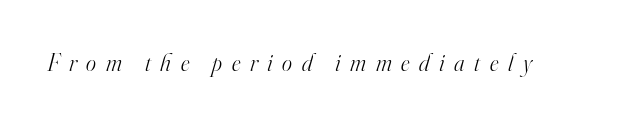
Q: Is the text bold? A: No.
Q: Is the text italic (slanted)? A: Yes, it leans right by about 16 degrees.
Q: Is the text underlined? A: No.
Q: Is the spacing between letters normal or unusually wide? A: Unusually wide.
